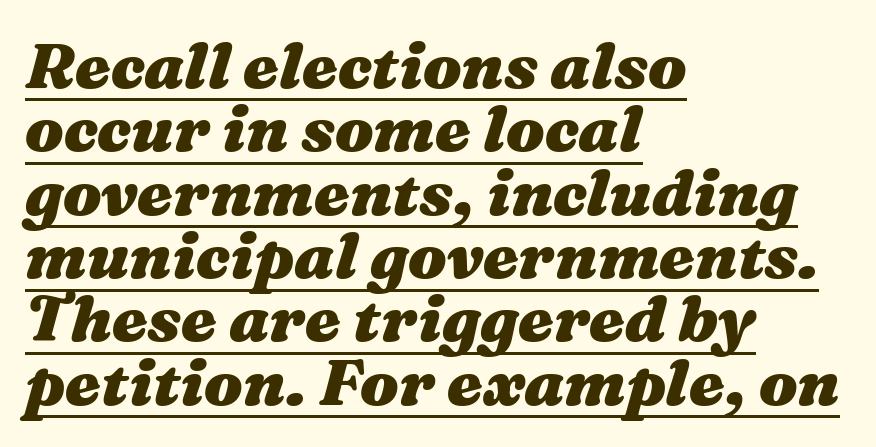
The space between consecutive lines is stingy. Decoration check: the copy is underlined. Tracking value appears to be zero — textbook default spacing. Here the designer chose a conventional face with non-uniform glyph widths.
